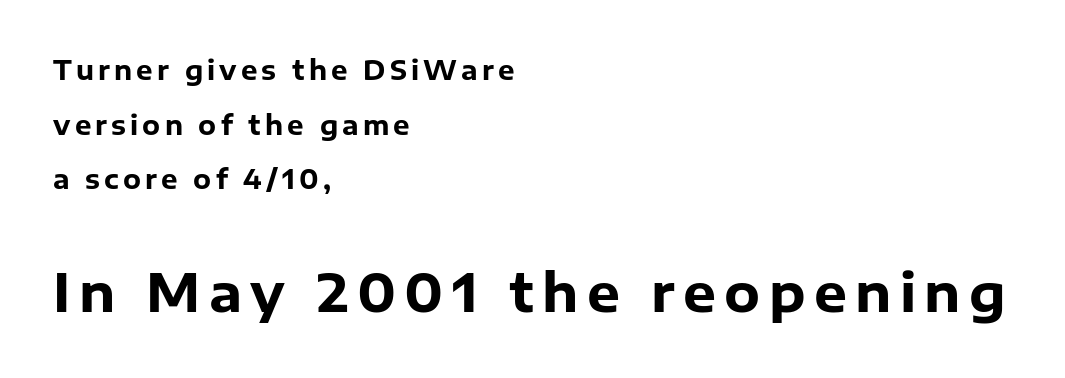
The image shows 52 px heavy sans-serif type, upright; set left-aligned, loose line spacing (2.1x), not underlined; the second (bottom) block is 2.0x larger; low stroke contrast and a medium x-height.
